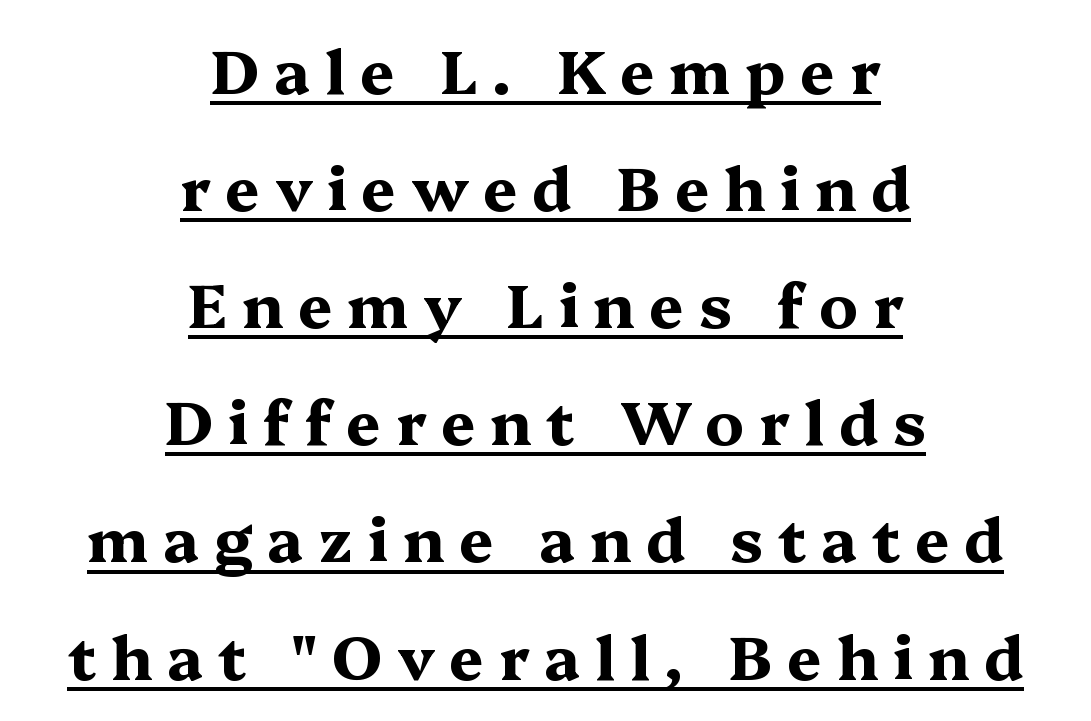
Every stem runs plumb, perpendicular to the baseline. Note the varied advance widths — an 'i' is clearly narrower than an 'm'. The rendering uses a bold face; every stroke is thick and dark. This sample uses expanded letter spacing, leaving extra air between glyphs. One-word summary of the alignment: center.
